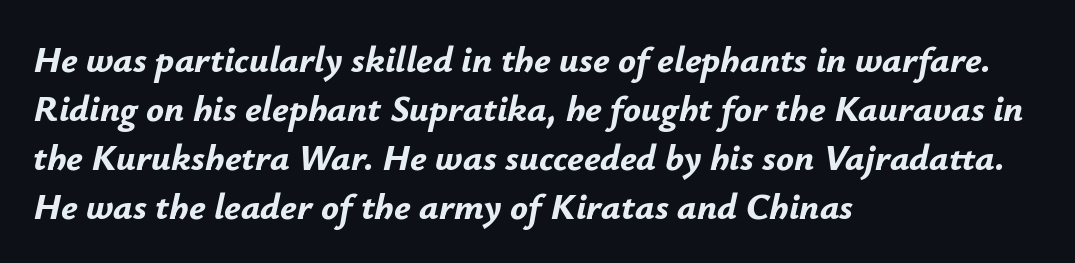
Leading: standard. The face used here is proportionally spaced, like ordinary book or web type. The glyphs look as if they've been sheared to an angle. Short note: letters normally spaced. Nobody drew a line under any word here. Compared with an ordinary text face, these strokes are far heavier — a full bold.
